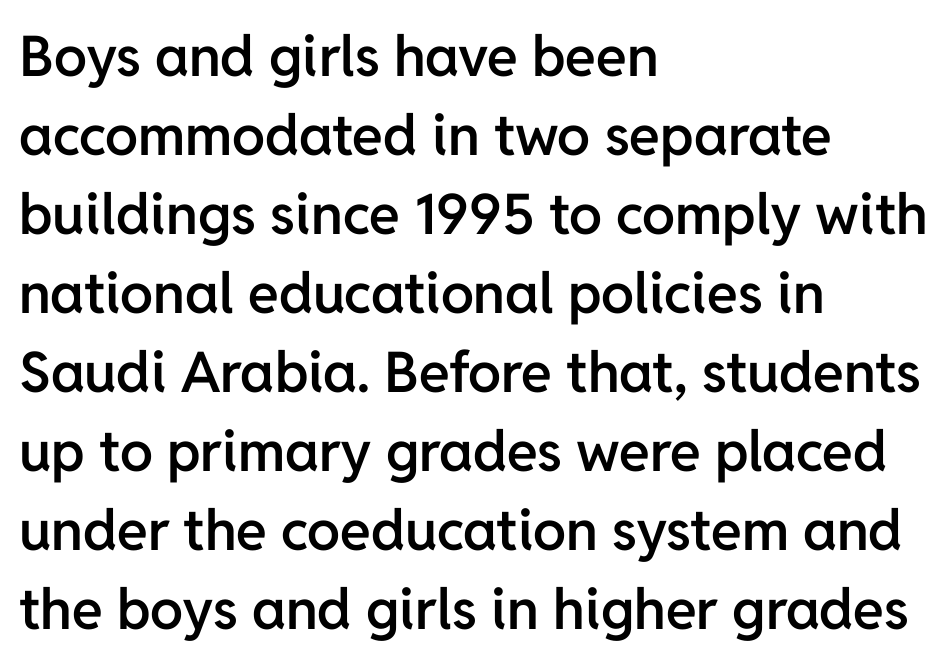
{"serif": "no", "italic": "no", "bold": "semi", "weight": "semibold", "width": "normal", "stroke_contrast": "low", "x_height": "medium", "monospaced": "no", "underline": "no", "align": "left", "line_spacing": "normal", "line_spacing_ratio": 1.41, "letter_spacing": "normal", "letter_spacing_em": 0.0, "glyph_px": 56}
